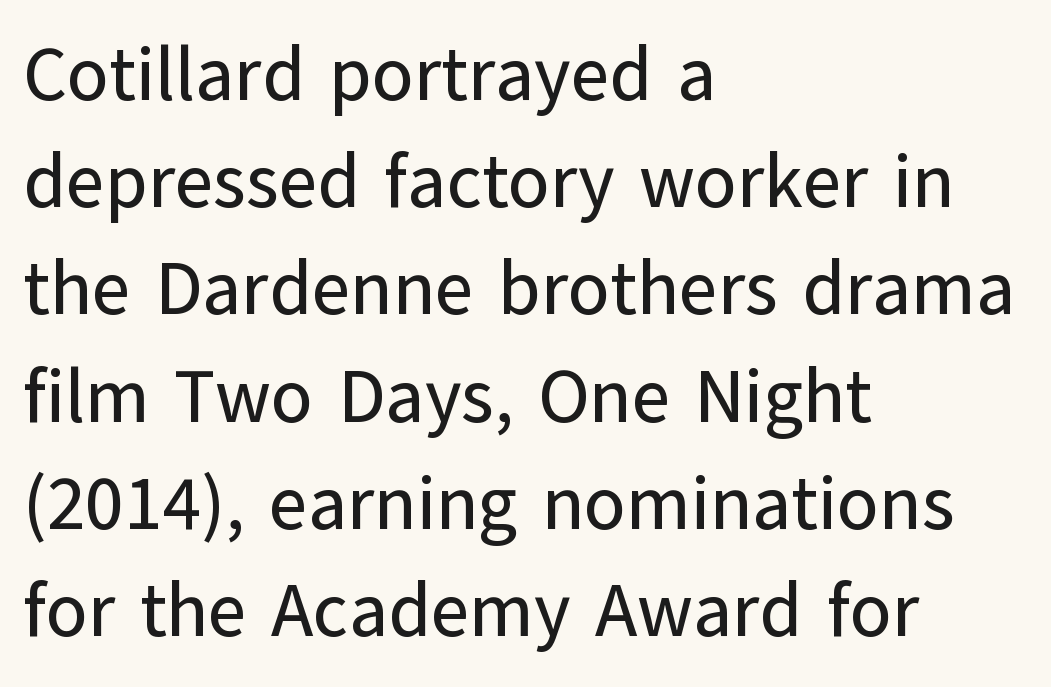
{"serif": "no", "italic": "no", "width": "normal", "stroke_contrast": "low", "x_height": "medium", "monospaced": "no", "underline": "no", "align": "left", "line_spacing": "normal", "line_spacing_ratio": 1.43, "letter_spacing": "normal", "letter_spacing_em": 0.0, "glyph_px": 75}
